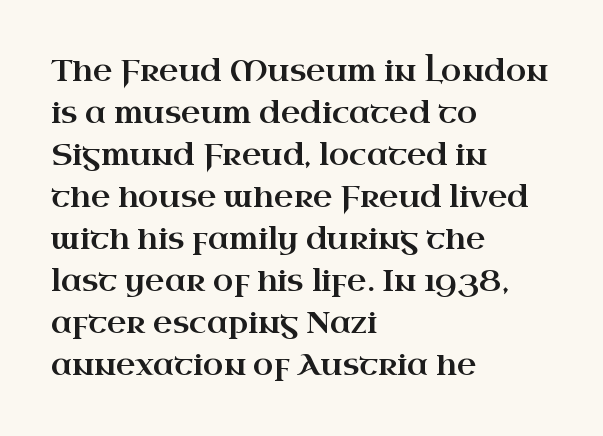
{"serif": "yes", "italic": "no", "width": "wide", "stroke_contrast": "high", "x_height": "small", "monospaced": "no", "underline": "no", "align": "left", "line_spacing": "normal", "line_spacing_ratio": 1.4, "letter_spacing": "normal", "letter_spacing_em": 0.0, "glyph_px": 30}
